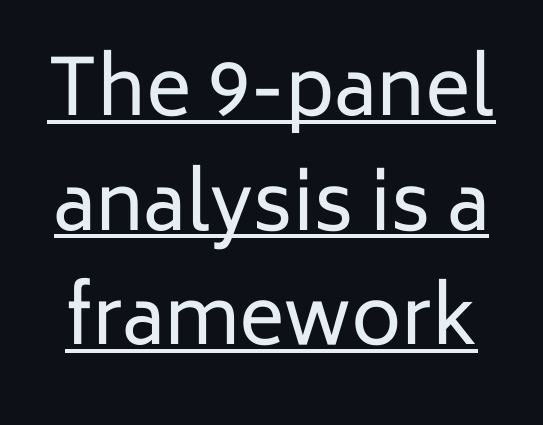
Q: Is the text bold? A: No.
Q: Is the text italic (slanted)? A: No, it is upright.
Q: Is the typeface a serif or a sans-serif typeface? A: Sans-serif.
Q: Is the text underlined? A: Yes.
Q: Is the spacing between letters normal or unusually wide? A: Normal.
Q: Is the spacing between lines tight, normal or loose? A: Normal.
Q: Width (condensed, normal, or wide)? A: Normal.
Q: Stroke contrast? A: Low.
Q: x-height? A: Medium.
Q: Monospaced? A: No.
